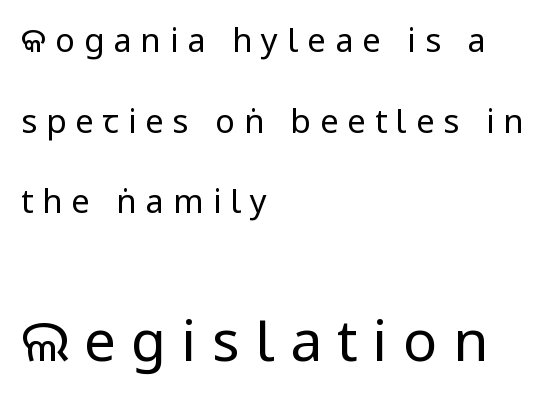
Q: Is the text bold? A: No.
Q: Is the text italic (slanted)? A: No, it is upright.
Q: Is the typeface a serif or a sans-serif typeface? A: Sans-serif.
Q: Is the text underlined? A: No.
Q: How is the paragraph aligned? A: Left-aligned.
Q: Is the spacing between letters normal or unusually wide? A: Unusually wide.
Q: Is the spacing between lines tight, normal or loose? A: Loose.
Q: Which block of text is set in a larger size, the first (top) or the second (bottom)? A: The second (bottom) one.
Q: Width (condensed, normal, or wide)? A: Condensed.
Q: Stroke contrast? A: Low.
